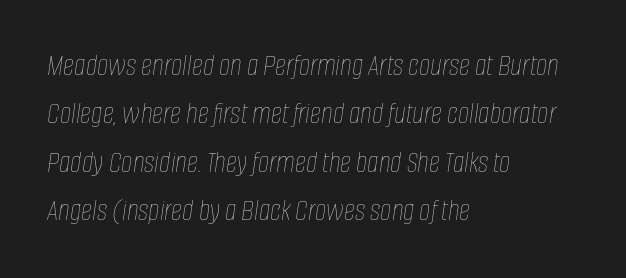
The image shows 31 px thin, condensed type, italic (leaning right); set left-aligned, normal line spacing (1.56x), normal letter spacing, not underlined; low stroke contrast and a large x-height.
